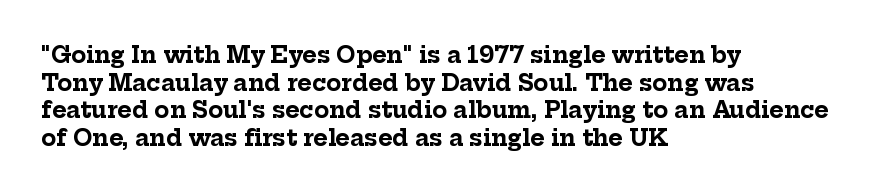
Q: Is the text bold? A: Yes.
Q: Is the text italic (slanted)? A: No, it is upright.
Q: Is the text underlined? A: No.
Q: How is the paragraph aligned? A: Left-aligned.
Q: Is the spacing between letters normal or unusually wide? A: Normal.
Q: Is the spacing between lines tight, normal or loose? A: Normal.
